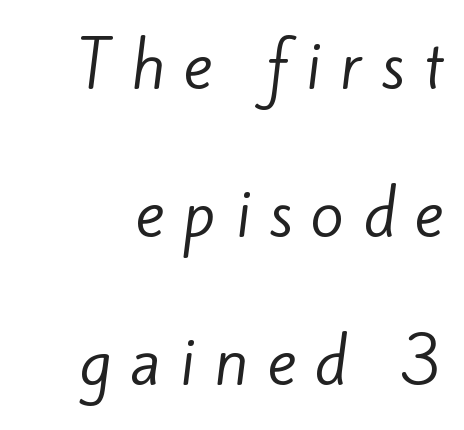
The image shows 61 px regular-weight sans-serif type; set loose line spacing (2.43x), unusually wide letter spacing (+0.31 em), not underlined; low stroke contrast and a small x-height.
